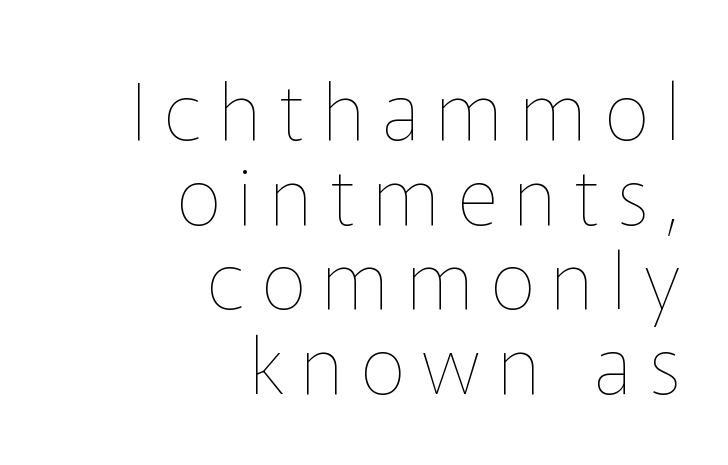
Each row of text sits above clean, open space. This rendering widens character spacing well past its baseline value. The face used here is proportionally spaced, like ordinary book or web type. How would I describe the line gaps? Narrow and economical. The weight would be labelled regular, book, light, or lighter still.
